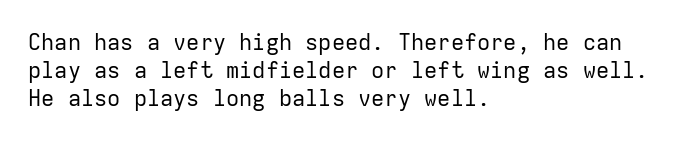
No extra ink here — the face is not bold. Students, observe: this is what conventionally led text looks like. Visually the block forms a straight wall on the left and a jagged coastline on the right. Clear beneath every line of the passage.
